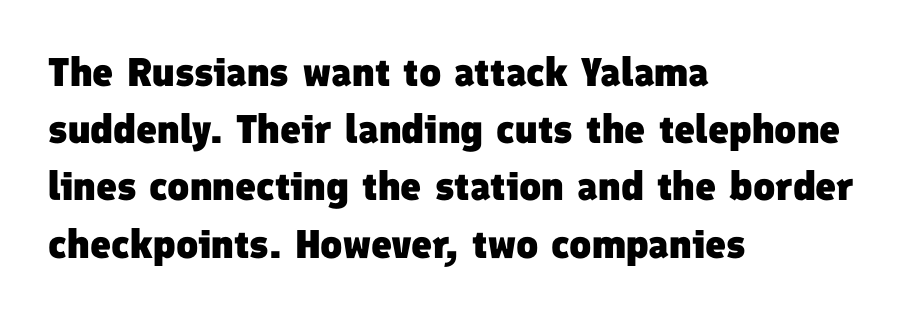
Type without underlining. The paragraph has a hard left edge and a soft right edge. These lines sit exactly where default settings would place them. These lines are rendered in a variable-pitch font. The rendering keeps characters at their native spacing. As a designer I'd log this as weight 700, bold.
